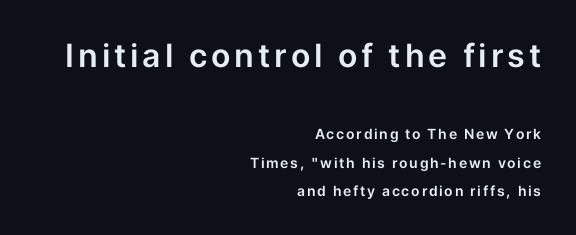
Varying glyph widths throughout — classic text-font behaviour. The designer went with a sans here, leaving each stem footless. Posture: vertical. Type without underlining.
